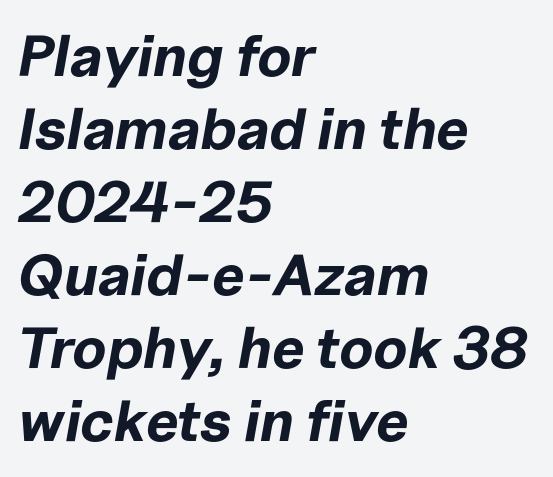
{"italic": "yes", "lean": "right", "slant_degrees": 10, "bold": "yes", "weight": "bold", "width": "normal", "stroke_contrast": "low", "x_height": "medium", "monospaced": "no", "underline": "no", "align": "left", "line_spacing": "normal", "line_spacing_ratio": 1.26, "letter_spacing": "normal", "letter_spacing_em": 0.0, "glyph_px": 58}
